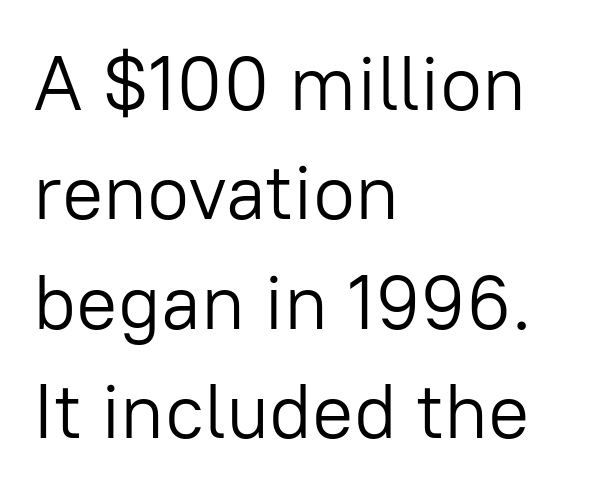
How would I describe the line gaps? Plain and ordinary. The type is set solid horizontally, with unmodified tracking. These lines are rendered in a variable-pitch font. The type sits square on the baseline with zero lean.
